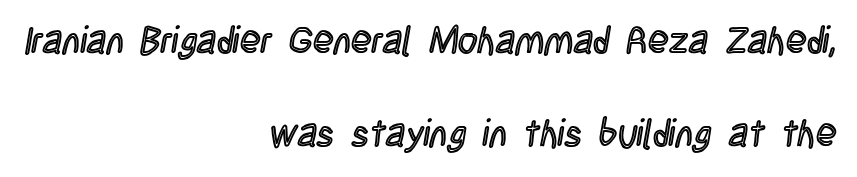
{"width": "condensed", "x_height": "large", "monospaced": "no", "underline": "no", "align": "right", "line_spacing": "loose", "line_spacing_ratio": 2.46, "letter_spacing": "normal", "letter_spacing_em": 0.0, "glyph_px": 38}
